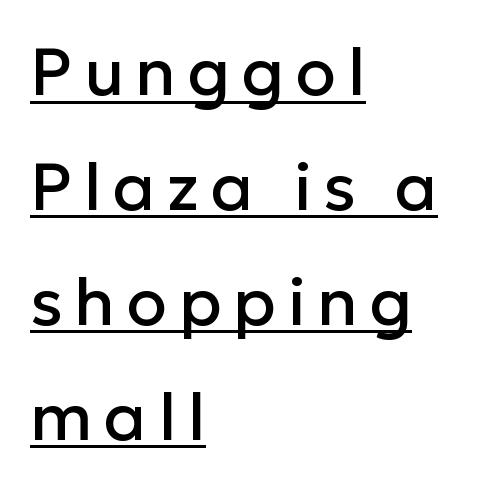
{"serif": "no", "italic": "no", "width": "normal", "stroke_contrast": "low", "x_height": "medium", "monospaced": "no", "underline": "yes", "align": "left", "line_spacing_ratio": 1.74, "glyph_px": 66}
